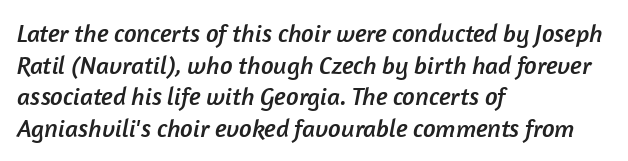
The image shows 25 px text type; set left-aligned, normal line spacing (1.27x), normal letter spacing, not underlined.
